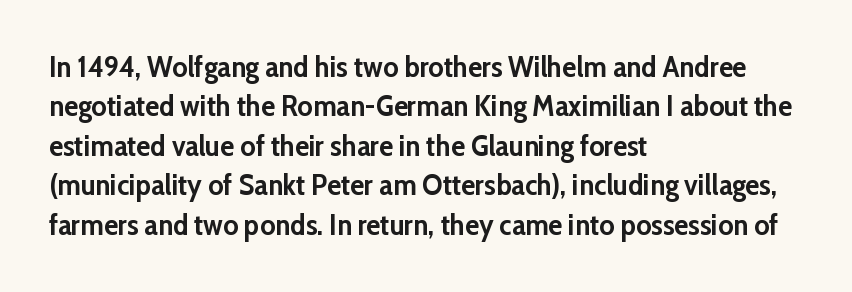
{"serif": "no", "italic": "no", "bold": "yes", "weight": "semibold", "width": "normal", "stroke_contrast": "low", "x_height": "medium", "monospaced": "no", "underline": "no", "align": "left", "line_spacing": "normal", "line_spacing_ratio": 1.36, "letter_spacing": "normal", "letter_spacing_em": 0.0, "glyph_px": 29}
